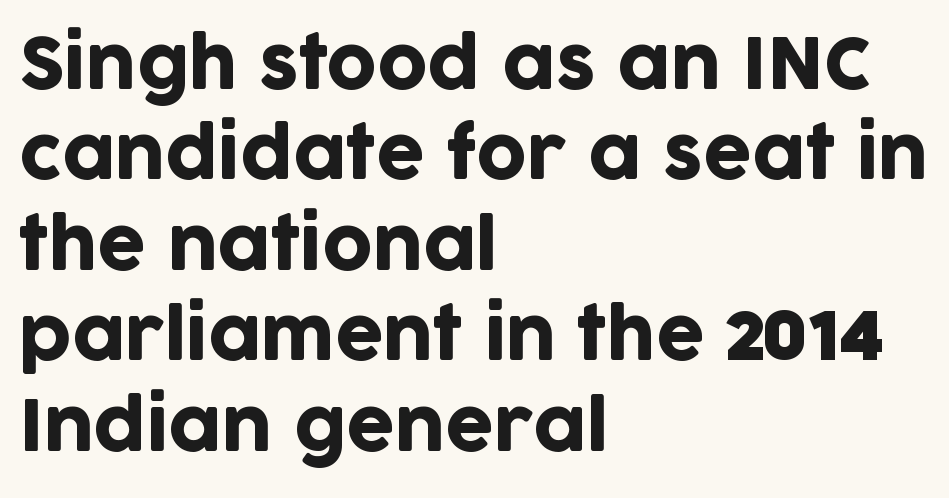
Q: Is the text italic (slanted)? A: No, it is upright.
Q: Is the typeface a serif or a sans-serif typeface? A: Sans-serif.
Q: Is the text underlined? A: No.
Q: How is the paragraph aligned? A: Left-aligned.
Q: Is the spacing between letters normal or unusually wide? A: Normal.
Q: Is the spacing between lines tight, normal or loose? A: Normal.
Q: Width (condensed, normal, or wide)? A: Normal.
Q: Stroke contrast? A: Low.
Q: x-height? A: Large.
Q: Monospaced? A: No.
